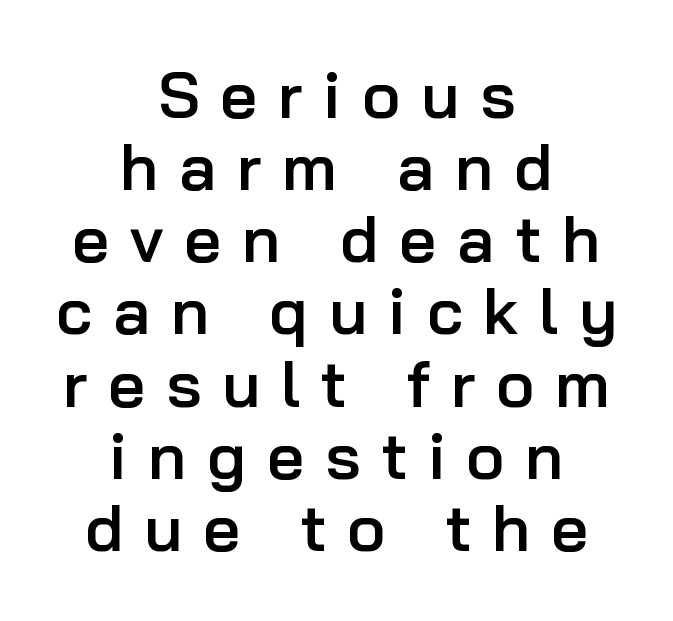
{"serif": "no", "italic": "no", "bold": "semi", "weight": "semibold", "width": "normal", "stroke_contrast": "low", "x_height": "medium", "monospaced": "no", "underline": "no", "align": "center", "line_spacing": "tight", "line_spacing_ratio": 1.11, "letter_spacing": "wide", "letter_spacing_em": 0.32, "glyph_px": 65}
